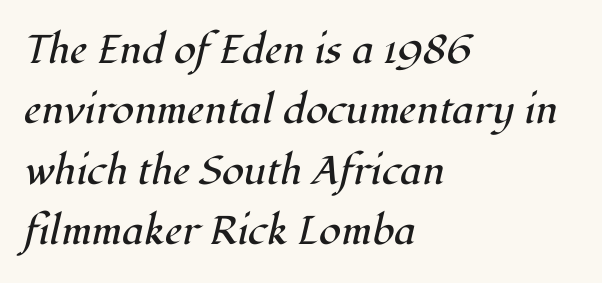
The image shows 40 px regular-weight serif type, italic (leaning right); set left-aligned, normal line spacing (1.51x), normal letter spacing, not underlined; high stroke contrast and a medium x-height.
